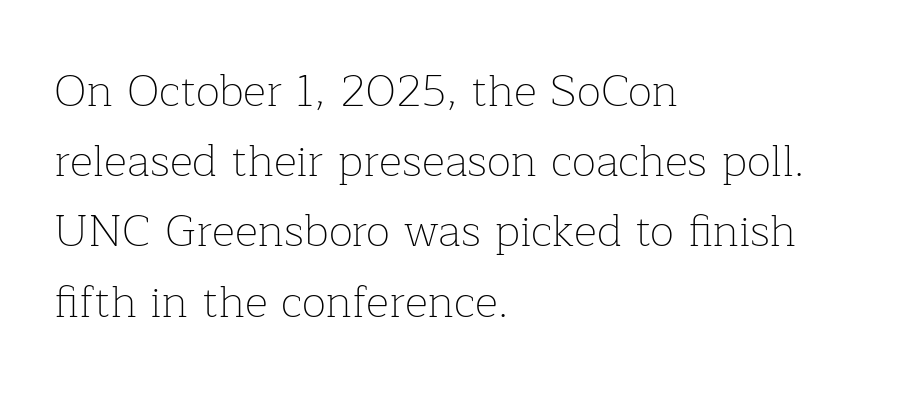
{"serif": "yes", "italic": "no", "bold": "no", "weight": "thin", "width": "normal", "stroke_contrast": "low", "x_height": "medium", "monospaced": "no", "underline": "no", "align": "left", "line_spacing": "normal", "line_spacing_ratio": 1.56, "letter_spacing": "normal", "letter_spacing_em": 0.0, "glyph_px": 45}
